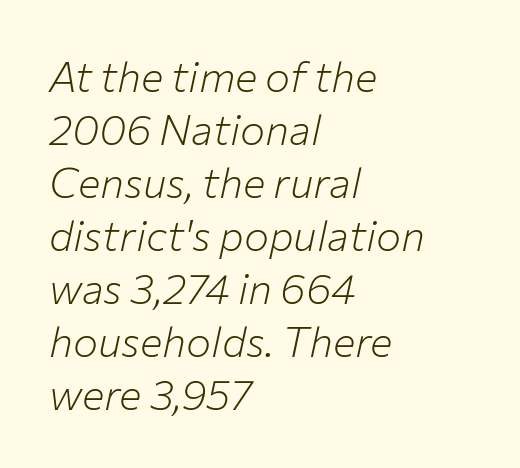
Stroke thickness stays within the range of a standard reading face or lighter. Glance below the letters and you will spot only blank space. The rag falls on the right side of this text block. You can tell it's italic because the verticals aren't actually vertical. Tracking value appears to be zero — textbook default spacing. Is this a fixed-width face? No — the glyphs have proportional, varying widths.
